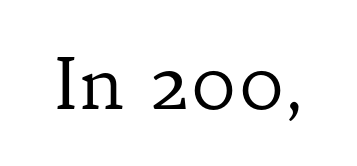
The image shows 71 px regular-weight serif type, upright; set normal letter spacing, not underlined; low stroke contrast and a medium x-height.
